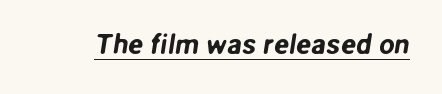
The image shows 28 px sans-serif type; set normal letter spacing, underlined; low stroke contrast and a medium x-height.
